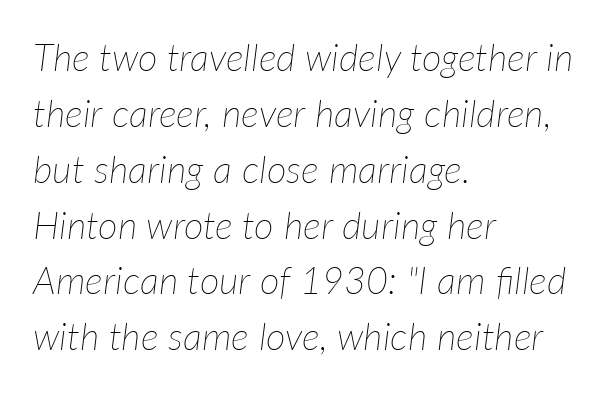
The designer left line spacing at the default. The rendering uses natural spacing where letterforms have individual widths. These lines were composed using italics. Does the copy run flush right? No — it runs flush left.
